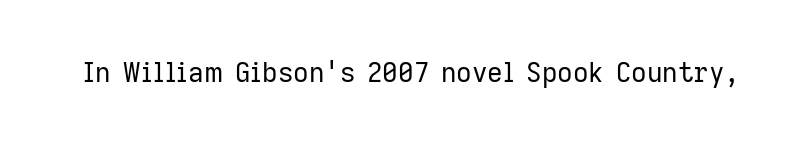
{"italic": "no", "bold": "no", "underline": "no", "letter_spacing": "normal", "letter_spacing_em": 0.0, "glyph_px": 27}
